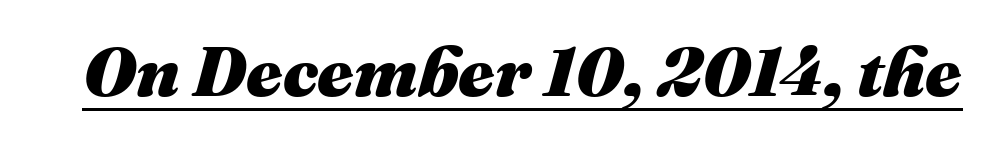
The image shows 70 px heavy type, italic (leaning right); set normal letter spacing, underlined; medium stroke contrast and a medium x-height.
